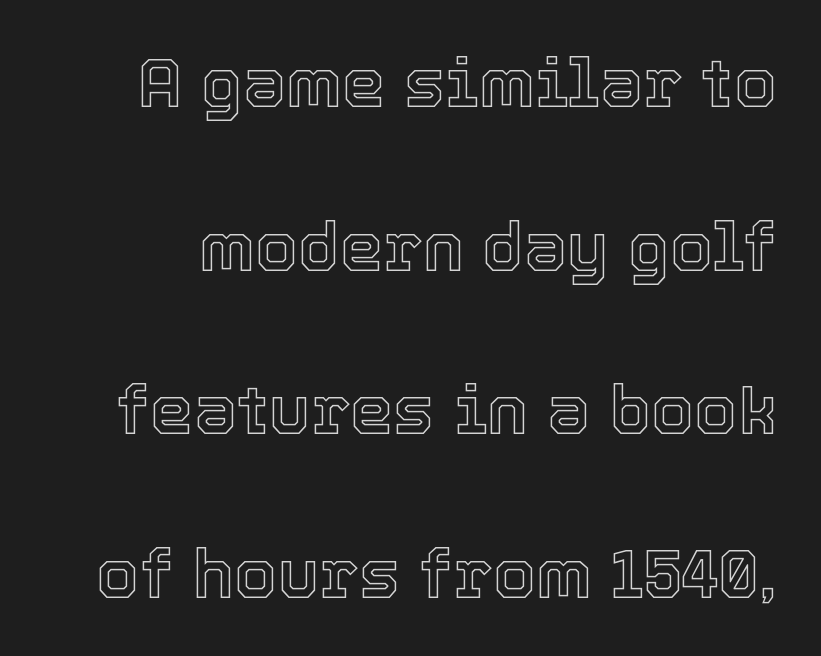
Q: Is the text italic (slanted)? A: No, it is upright.
Q: Is the text underlined? A: No.
Q: Is the spacing between letters normal or unusually wide? A: Normal.
Q: Is the spacing between lines tight, normal or loose? A: Loose.
Q: Width (condensed, normal, or wide)? A: Normal.
Q: x-height? A: Medium.
Q: Monospaced? A: No.
